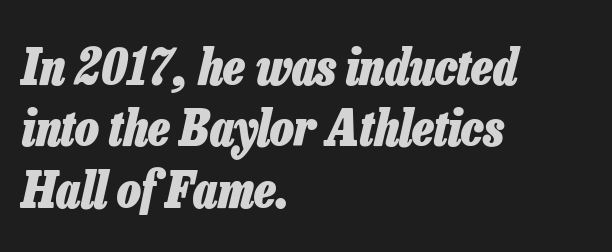
{"italic": "yes", "lean": "right", "slant_degrees": 13, "bold": "yes", "weight": "heavy", "width": "condensed", "stroke_contrast": "low", "x_height": "medium", "monospaced": "no", "underline": "no", "align": "left", "line_spacing_ratio": 1.23, "letter_spacing": "normal", "letter_spacing_em": 0.0, "glyph_px": 50}
